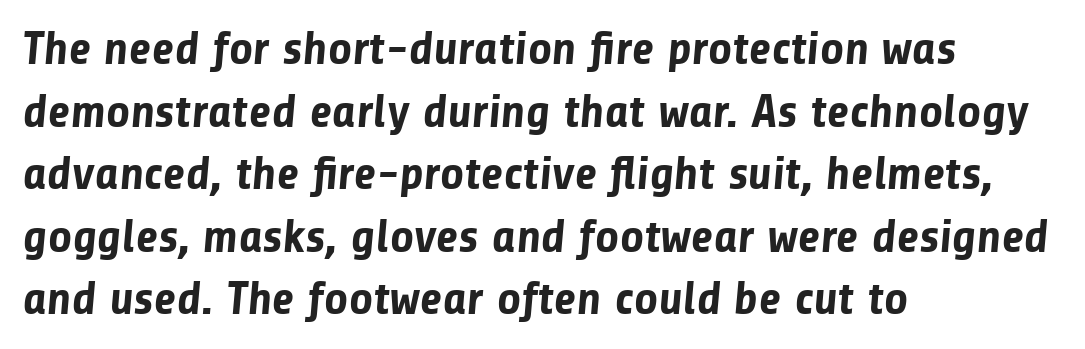
Whoever set this chose a conventional vertical rhythm. Compared with a centered layout, this one pins lines to the left instead. These lines are rendered in a variable-pitch font. Weight: bold. Clear beneath every line of the passage.
